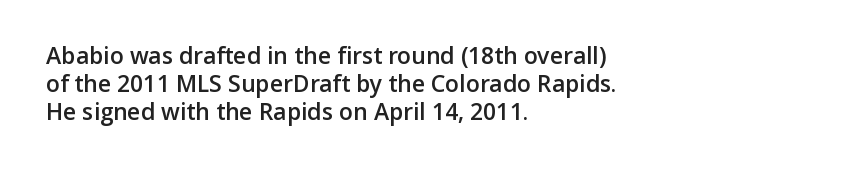
{"italic": "no", "bold": "semi", "underline": "no", "align": "left", "line_spacing_ratio": 1.22, "letter_spacing": "normal", "letter_spacing_em": 0.0, "glyph_px": 23}
